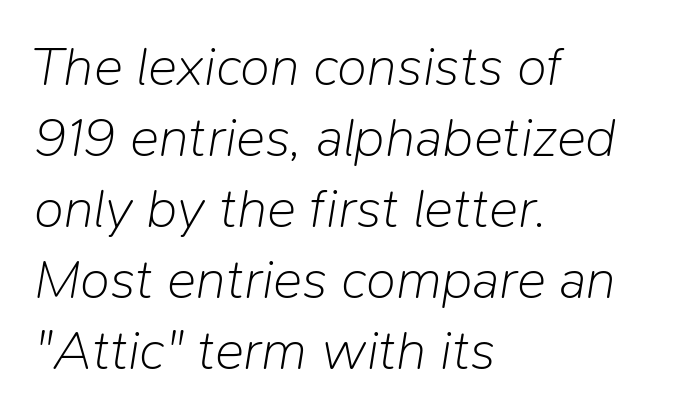
Descenders are the only things crossing below the line. This is not heavy type; no bold has been used. The lettering tilts uniformly, giving the passage an italic look. Leading matches the norm, producing a regular column.
